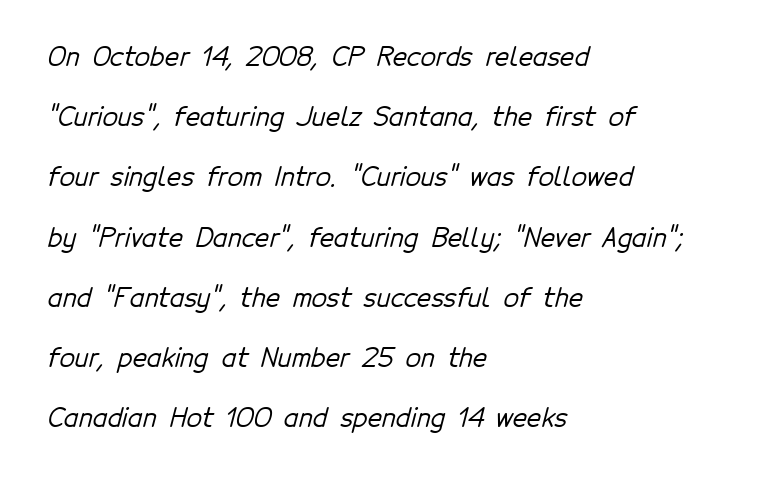
Beneath every word, the page is bare. The letters sit at their default tracking, neither squeezed nor spread. Is there much room between lines? Yes — plenty of vertical air separates them. The lines are quadded left.
